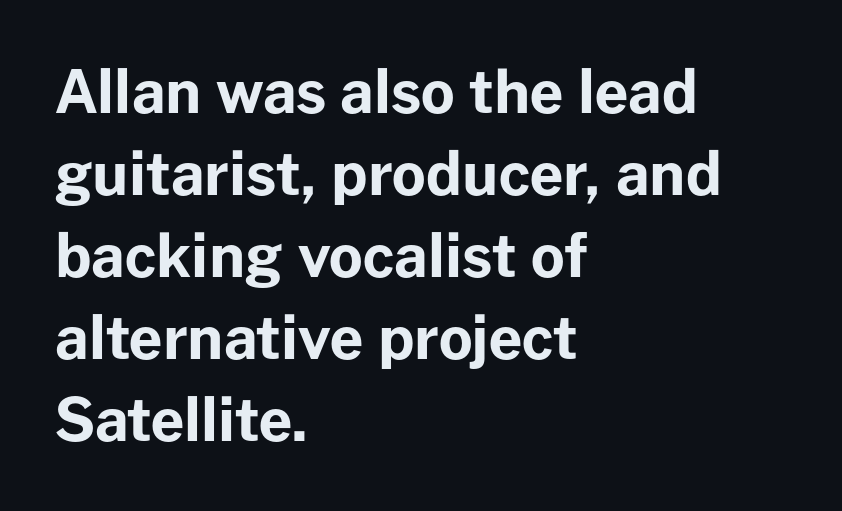
The letters stand straight up with perfectly vertical stems. Does extra space separate the letters? No, they use regular spacing. Plenty of ink on the page — the face is bold. Typographically, this falls in the sans-serif category.
